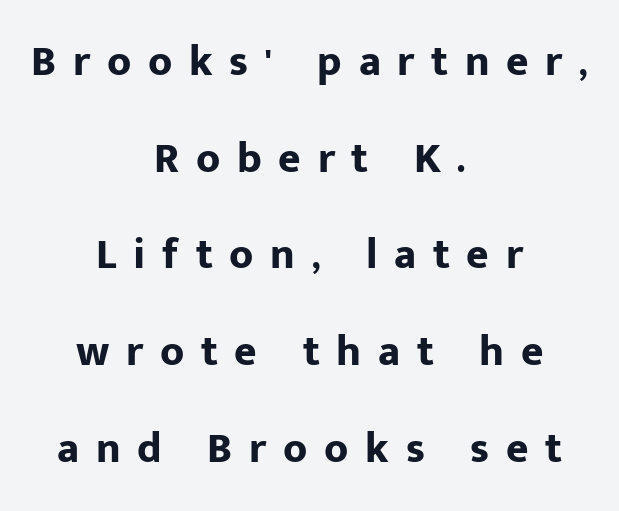
Q: Is the text bold? A: Yes.
Q: Is the text italic (slanted)? A: No, it is upright.
Q: Is the typeface a serif or a sans-serif typeface? A: Sans-serif.
Q: Is the text underlined? A: No.
Q: How is the paragraph aligned? A: Centered.
Q: Is the spacing between letters normal or unusually wide? A: Unusually wide.
Q: Is the spacing between lines tight, normal or loose? A: Loose.
Q: Width (condensed, normal, or wide)? A: Normal.
Q: Stroke contrast? A: Low.
Q: x-height? A: Medium.
Q: Monospaced? A: No.
